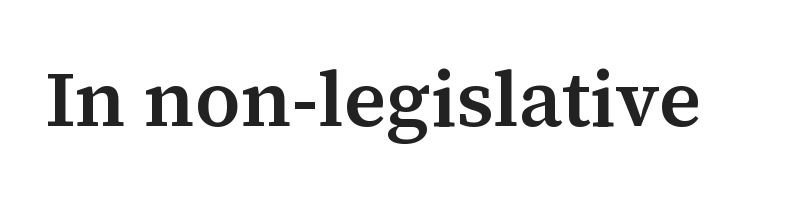
In terms of letterform style, serifs are clearly present. The letters advance in unequal steps, a hallmark of proportional type. In terms of letterspacing, this is plain default setting. Words float on clear page, feet unadorned. Upright lettering throughout.
